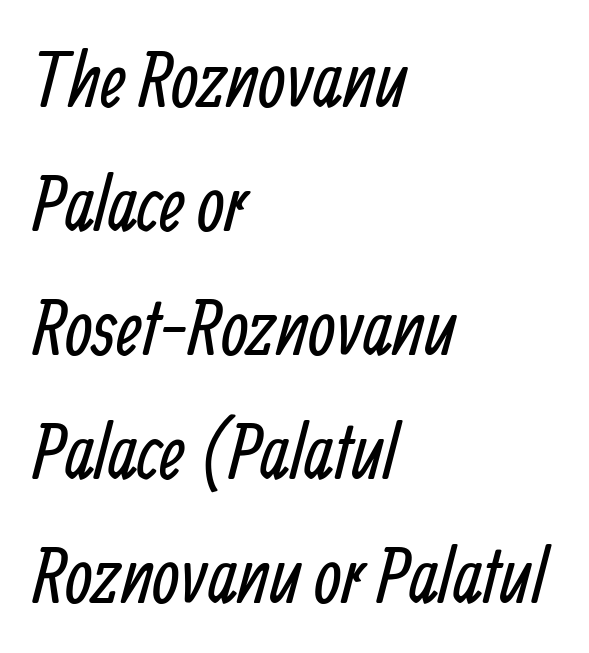
{"serif": "no", "bold": "no", "weight": "regular", "width": "condensed", "stroke_contrast": "low", "x_height": "medium", "monospaced": "no", "underline": "no", "align": "left", "line_spacing": "normal", "line_spacing_ratio": 1.59, "letter_spacing": "normal", "letter_spacing_em": 0.0, "glyph_px": 78}
